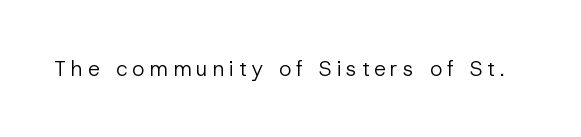
Q: Is the text bold? A: No.
Q: Is the text italic (slanted)? A: No, it is upright.
Q: Is the text underlined? A: No.
Q: Is the spacing between letters normal or unusually wide? A: Unusually wide.
